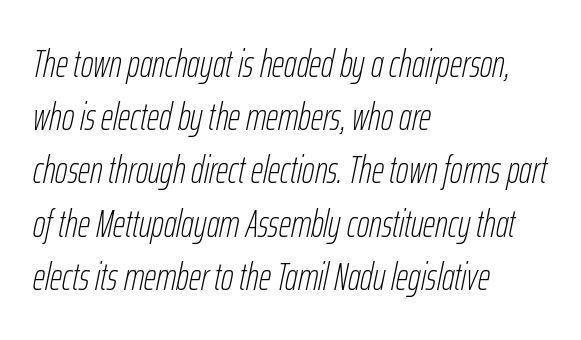
Q: Is the text bold? A: No.
Q: Is the text italic (slanted)? A: Yes, it leans right by about 12 degrees.
Q: Is the text underlined? A: No.
Q: How is the paragraph aligned? A: Left-aligned.
Q: Is the spacing between letters normal or unusually wide? A: Normal.
Q: Is the spacing between lines tight, normal or loose? A: Normal.
Q: Width (condensed, normal, or wide)? A: Condensed.
Q: Stroke contrast? A: Low.
Q: x-height? A: Medium.
Q: Monospaced? A: No.
